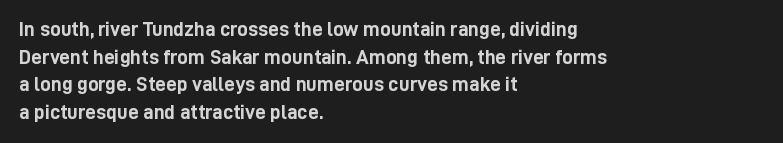
The image shows 21 px bold type, upright; set left-aligned, normal line spacing (1.31x), normal letter spacing, not underlined.
